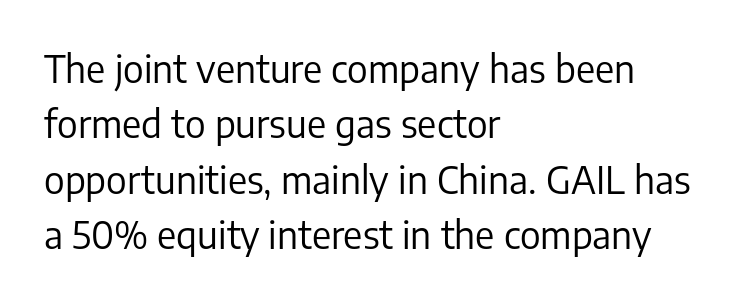
{"serif": "no", "italic": "no", "bold": "no", "weight": "regular", "width": "normal", "stroke_contrast": "low", "x_height": "medium", "monospaced": "no", "underline": "no", "align": "left", "line_spacing": "normal", "line_spacing_ratio": 1.5, "letter_spacing": "normal", "letter_spacing_em": 0.0, "glyph_px": 37}
